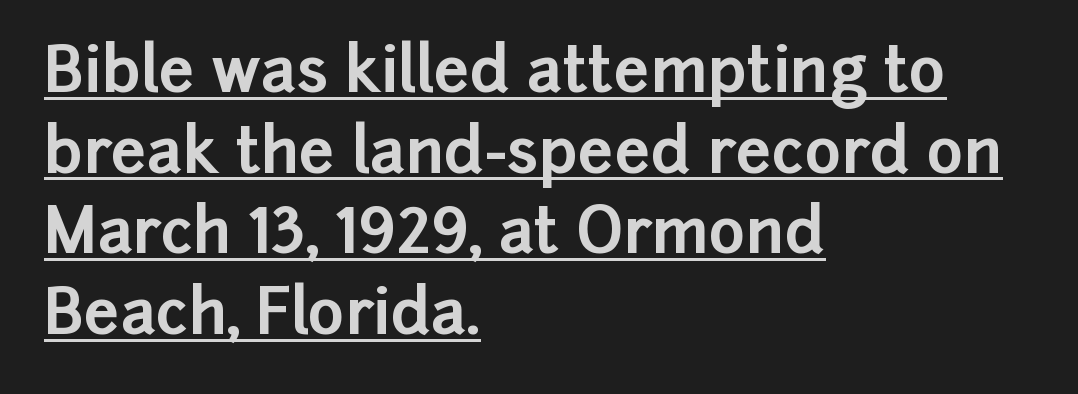
Q: Is the text bold? A: Yes.
Q: Is the text italic (slanted)? A: No, it is upright.
Q: Is the typeface a serif or a sans-serif typeface? A: Sans-serif.
Q: Is the text underlined? A: Yes.
Q: How is the paragraph aligned? A: Left-aligned.
Q: Is the spacing between letters normal or unusually wide? A: Normal.
Q: Is the spacing between lines tight, normal or loose? A: Normal.
Q: Width (condensed, normal, or wide)? A: Normal.
Q: Stroke contrast? A: Low.
Q: x-height? A: Medium.
Q: Monospaced? A: No.
